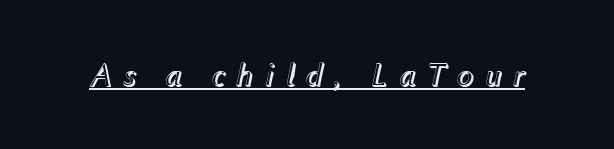
The image shows 33 px text type, italic (leaning right); set unusually wide letter spacing (+0.3 em), underlined; a medium x-height.
